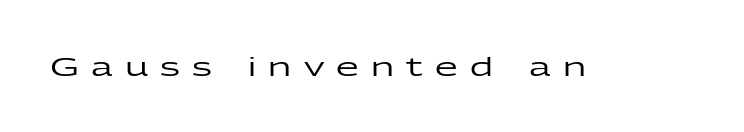
{"italic": "no", "underline": "no", "letter_spacing": "wide", "letter_spacing_em": 0.47, "glyph_px": 26}
